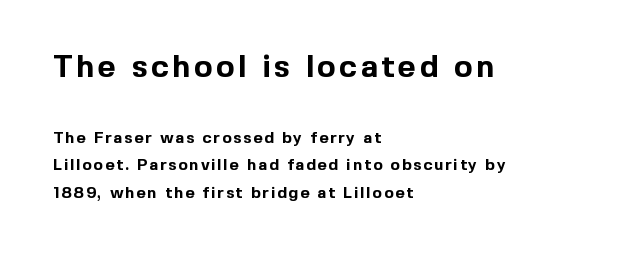
{"serif": "no", "italic": "no", "bold": "yes", "weight": "bold", "width": "normal", "x_height": "medium", "monospaced": "no", "underline": "no", "align": "left", "line_spacing_ratio": 1.71, "larger_block": "first", "size_ratio": 1.94, "glyph_px": 31}
